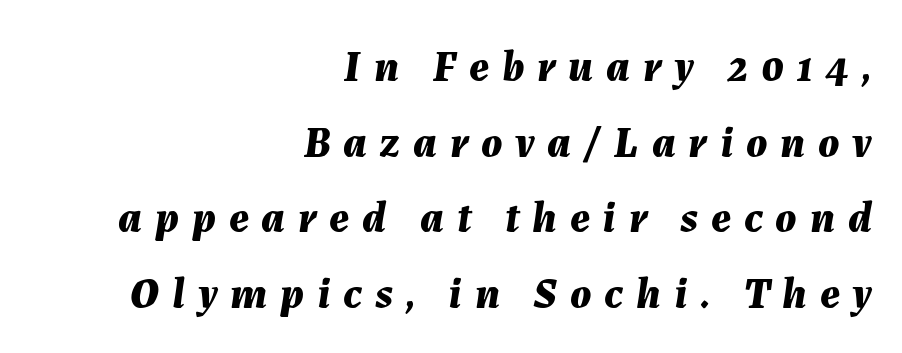
There's an unmistakable incline to the writing here. Each row of text sits above clean, open space. Casual observation: everything's shoved over to the right. The passage shown is typed in a proportional face where columns would drift. This rendering widens character spacing well past its baseline value.
